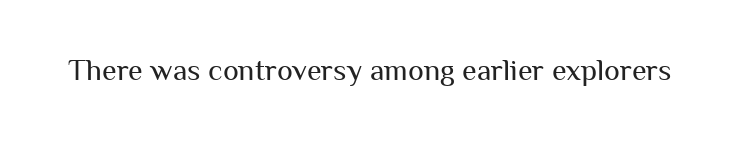
Each letter's strokes conclude bluntly, with no projecting serifs. The specimen reads as upright at a glance. Standard letterfit; no display-style spreading of the glyphs. Has an underline been added? It has not. The face used here is proportionally spaced, like ordinary book or web type. Letters have the restrained weight of plain body copy at most.
